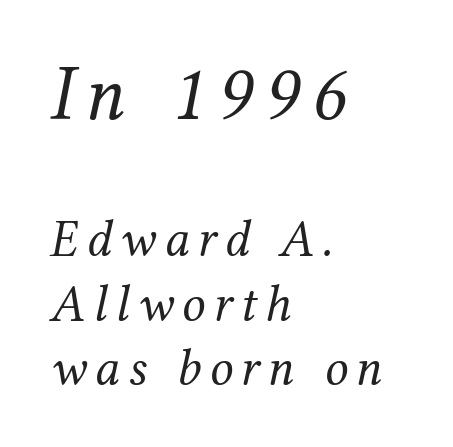
A typesetter would mark this as italic. The foot of each line stays bare and open. Bigger letters appear in the top chunk; the bottom chunk is reduced. A typesetter would call this proportional, since set widths differ per character. To sum up the face: it has serifs. Horizontal alignment here is leftward, the default for most running prose.
